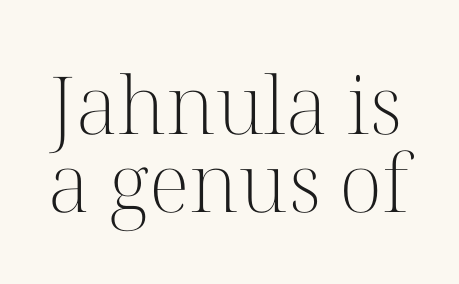
The letters stand upright; this is a roman face. Proportional: the letters do not fall into vertical columns. Rule under the text: the space is simply empty. Leading is clearly below the norm, producing a dense column. Observe the ordinary spacing: letters are neighbours, not strangers.
